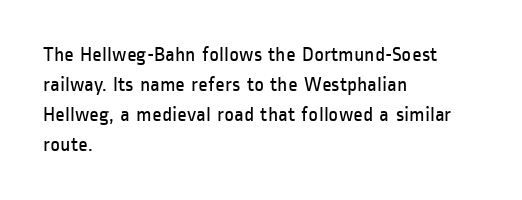
The image shows 21 px text type, upright; set left-aligned, normal line spacing (1.43x), normal letter spacing, not underlined.
